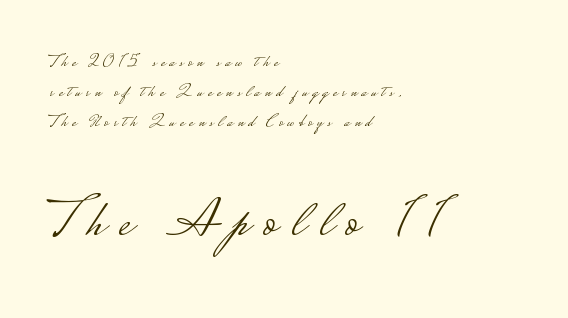
Q: Is the text bold? A: No.
Q: Is the text italic (slanted)? A: Yes.
Q: Is the typeface a serif or a sans-serif typeface? A: Sans-serif.
Q: Is the text underlined? A: No.
Q: How is the paragraph aligned? A: Left-aligned.
Q: Is the spacing between letters normal or unusually wide? A: Unusually wide.
Q: Is the spacing between lines tight, normal or loose? A: Normal.
Q: Which block of text is set in a larger size, the first (top) or the second (bottom)? A: The second (bottom) one.
Q: Width (condensed, normal, or wide)? A: Wide.
Q: Stroke contrast? A: Low.
Q: Monospaced? A: No.
